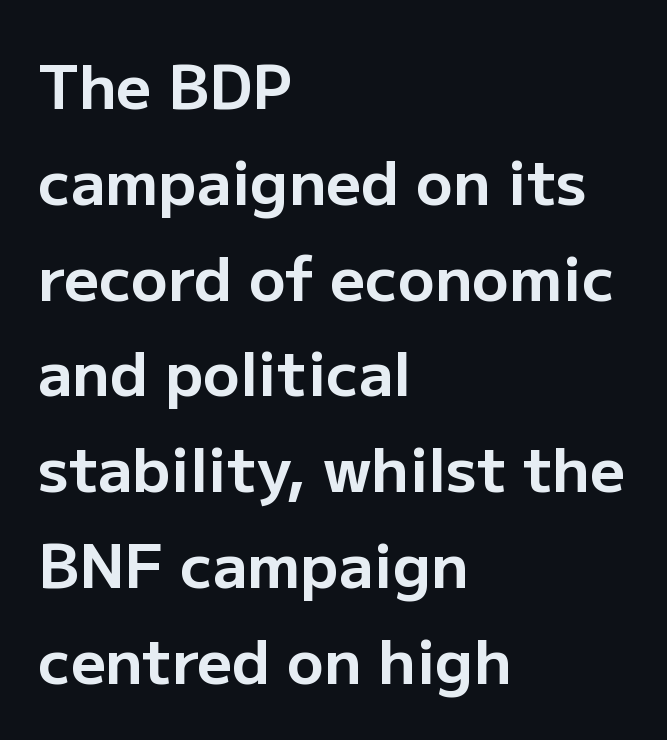
{"serif": "no", "italic": "no", "bold": "yes", "weight": "bold", "width": "normal", "stroke_contrast": "low", "x_height": "medium", "monospaced": "no", "underline": "no", "align": "left", "line_spacing": "normal", "line_spacing_ratio": 1.57, "letter_spacing": "normal", "letter_spacing_em": 0.0, "glyph_px": 61}
